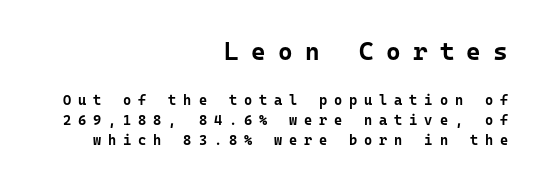
Q: Is the text bold? A: Yes.
Q: Is the text italic (slanted)? A: No, it is upright.
Q: Is the text underlined? A: No.
Q: How is the paragraph aligned? A: Right-aligned.
Q: Is the spacing between letters normal or unusually wide? A: Unusually wide.
Q: Is the spacing between lines tight, normal or loose? A: Normal.
Q: Which block of text is set in a larger size, the first (top) or the second (bottom)? A: The first (top) one.
